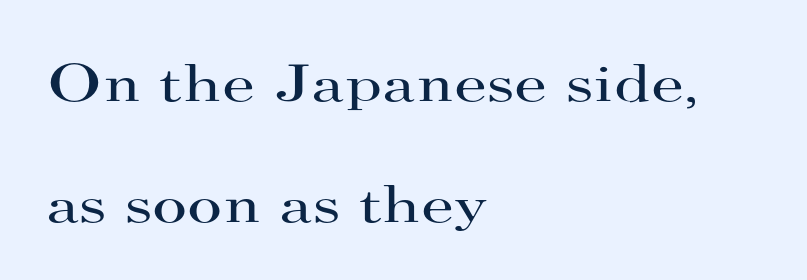
{"serif": "yes", "italic": "no", "bold": "no", "weight": "regular", "width": "wide", "stroke_contrast": "high", "x_height": "small", "monospaced": "no", "underline": "no", "align": "left", "line_spacing": "loose", "line_spacing_ratio": 2.25, "letter_spacing": "normal", "letter_spacing_em": 0.0, "glyph_px": 54}
